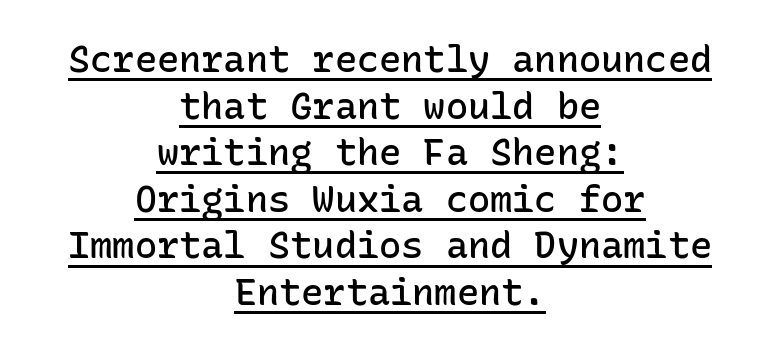
The image shows 37 px semibold sans-serif type, upright, monospaced; set centered, normal line spacing (1.26x), normal letter spacing, underlined; low stroke contrast and a medium x-height.
